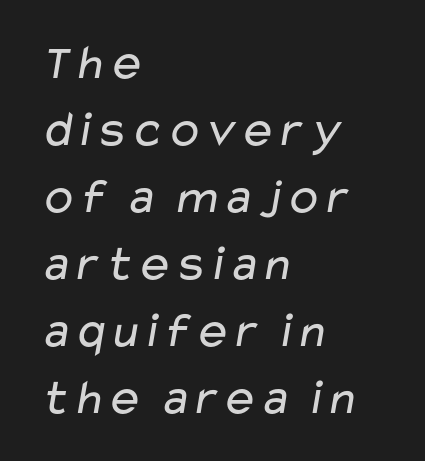
Q: Is the text bold? A: No.
Q: Is the typeface a serif or a sans-serif typeface? A: Sans-serif.
Q: Is the text underlined? A: No.
Q: How is the paragraph aligned? A: Left-aligned.
Q: Is the spacing between letters normal or unusually wide? A: Normal.
Q: Is the spacing between lines tight, normal or loose? A: Normal.
Q: Width (condensed, normal, or wide)? A: Wide.
Q: Stroke contrast? A: Low.
Q: x-height? A: Medium.
Q: Monospaced? A: No.
